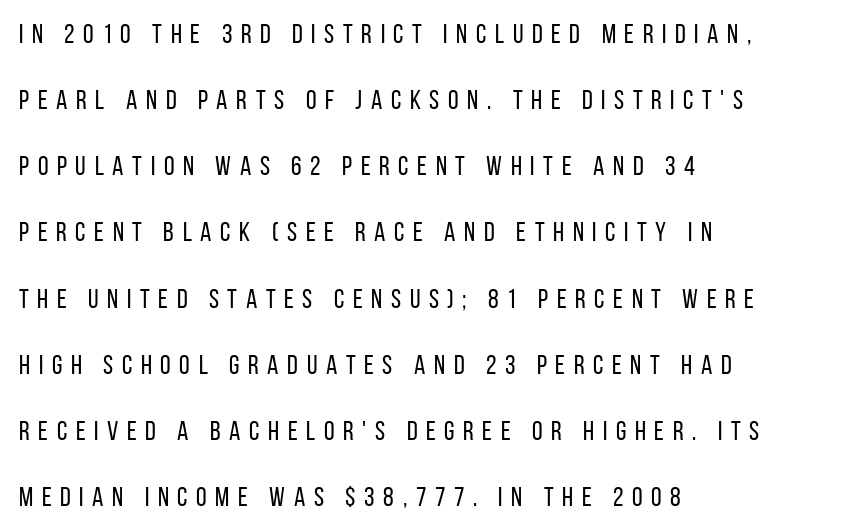
The image shows 27 px text type, upright; set left-aligned, loose line spacing (2.45x), unusually wide letter spacing (+0.32 em), not underlined.
